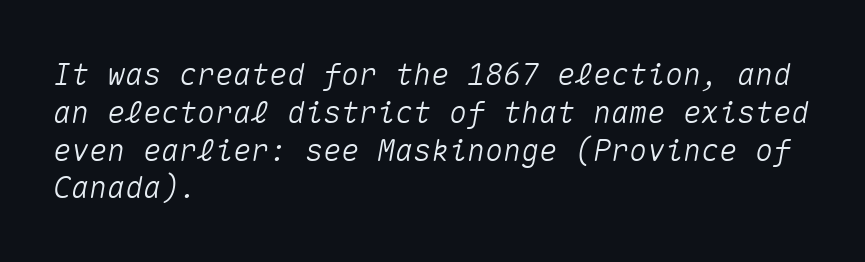
The image shows 30 px text type, italic (leaning right), monospaced; set left-aligned, normal line spacing (1.26x), normal letter spacing, not underlined; medium stroke contrast and a medium x-height.
